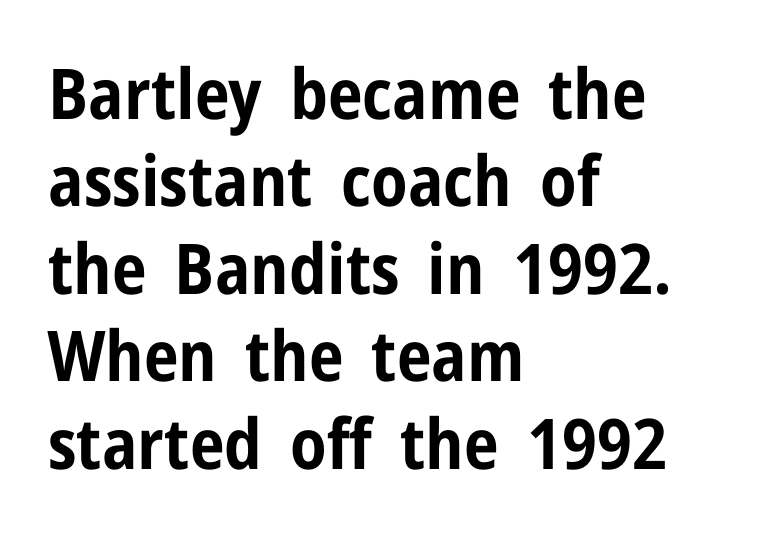
{"serif": "no", "italic": "no", "bold": "yes", "weight": "bold", "width": "condensed", "stroke_contrast": "low", "x_height": "medium", "monospaced": "no", "underline": "no", "align": "left", "line_spacing": "normal", "line_spacing_ratio": 1.25, "letter_spacing": "normal", "letter_spacing_em": 0.0, "glyph_px": 70}
